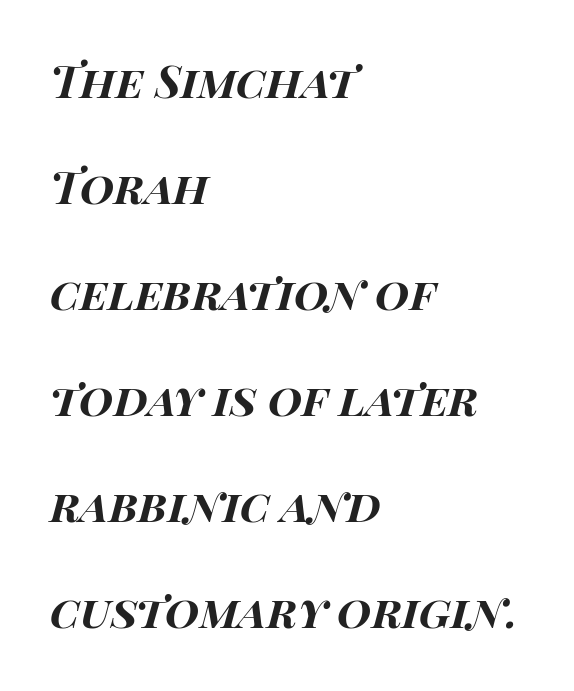
The image shows 44 px bold, wide type, italic (leaning right); set left-aligned, loose line spacing (2.41x), normal letter spacing, not underlined; high stroke contrast and a large x-height.
